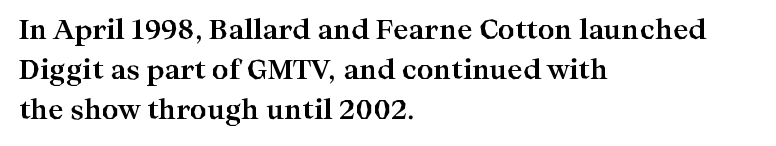
The letterforms sit shoulder to shoulder at normal distance. If you measured baseline to baseline, you'd find a middling distance. The specimen omits any rule beneath the text block's lines. These lines stack with their left ends in a neat column.
